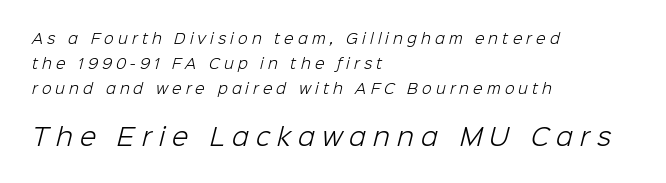
Q: Is the text bold? A: No.
Q: Is the text underlined? A: No.
Q: How is the paragraph aligned? A: Left-aligned.
Q: Is the spacing between letters normal or unusually wide? A: Unusually wide.
Q: Which block of text is set in a larger size, the first (top) or the second (bottom)? A: The second (bottom) one.
